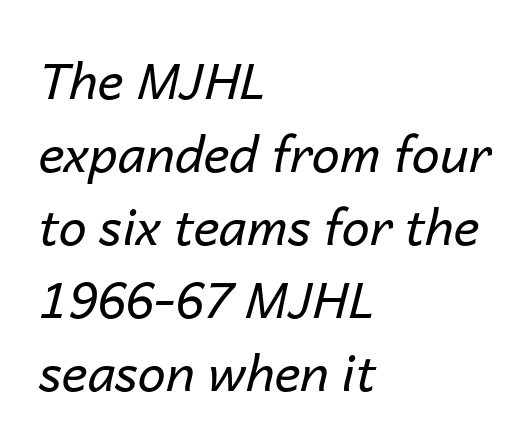
{"italic": "yes", "lean": "right", "slant_degrees": 14, "bold": "no", "weight": "regular", "width": "normal", "stroke_contrast": "low", "x_height": "medium", "monospaced": "no", "underline": "no", "align": "left", "line_spacing": "normal", "line_spacing_ratio": 1.46, "letter_spacing": "normal", "letter_spacing_em": 0.0, "glyph_px": 50}
